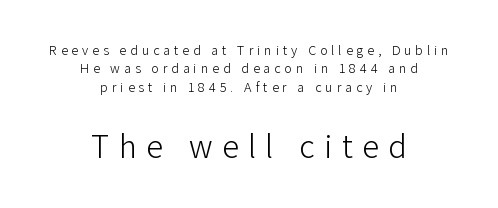
Q: Is the text bold? A: No.
Q: Is the text italic (slanted)? A: No, it is upright.
Q: Is the typeface a serif or a sans-serif typeface? A: Sans-serif.
Q: Is the text underlined? A: No.
Q: How is the paragraph aligned? A: Centered.
Q: Is the spacing between letters normal or unusually wide? A: Unusually wide.
Q: Is the spacing between lines tight, normal or loose? A: Normal.
Q: Which block of text is set in a larger size, the first (top) or the second (bottom)? A: The second (bottom) one.
Q: Width (condensed, normal, or wide)? A: Normal.
Q: Stroke contrast? A: Low.
Q: x-height? A: Medium.
Q: Monospaced? A: No.
